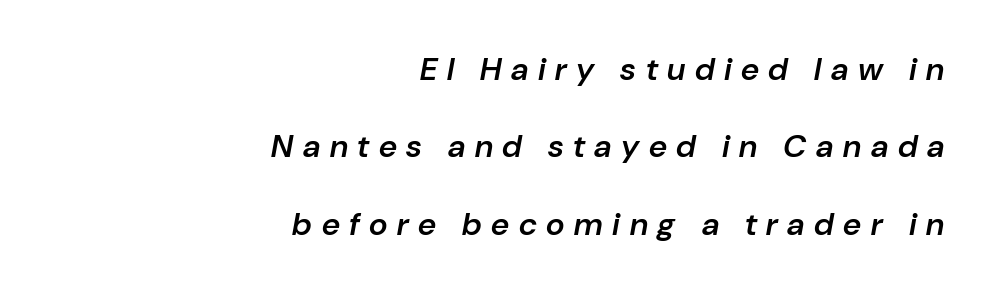
The image shows 32 px semibold type, italic (leaning right); set right-aligned, loose line spacing (2.42x), unusually wide letter spacing (+0.3 em), not underlined; low stroke contrast and a medium x-height.
